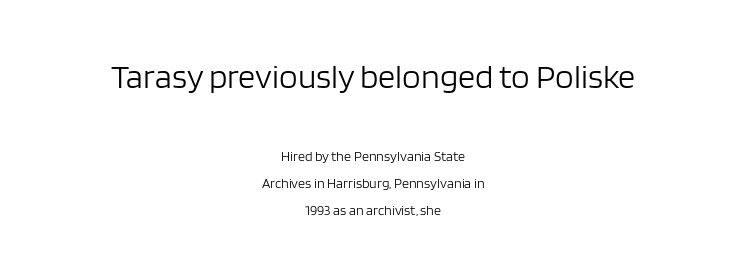
The image shows 34 px light sans-serif type, upright; set centered, loose line spacing (1.91x), normal letter spacing, not underlined; the first (top) block is 2.43x larger; low stroke contrast and a large x-height.
